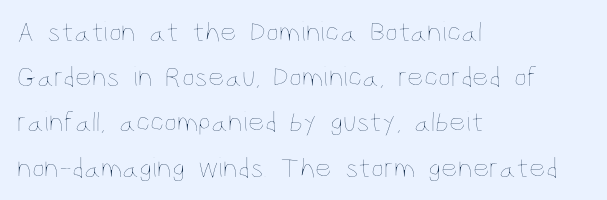
Regarding leading, the lines here are spaced in the standard way. The glyphs are unaccompanied by any horizontal stroke below them. The lettering holds an erect, upright posture throughout. The letters look calm and open, with moderate or lighter stems. The rendering uses natural spacing where letterforms have individual widths.
